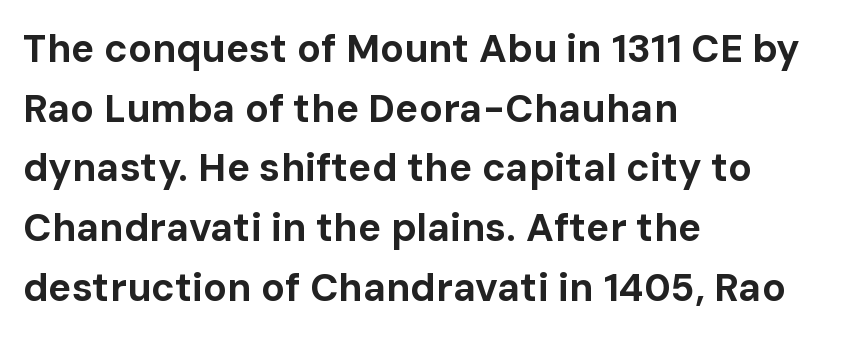
{"serif": "no", "italic": "no", "bold": "yes", "weight": "bold", "width": "normal", "stroke_contrast": "low", "x_height": "medium", "monospaced": "no", "underline": "no", "align": "left", "line_spacing": "normal", "line_spacing_ratio": 1.53, "letter_spacing": "normal", "letter_spacing_em": 0.0, "glyph_px": 39}
